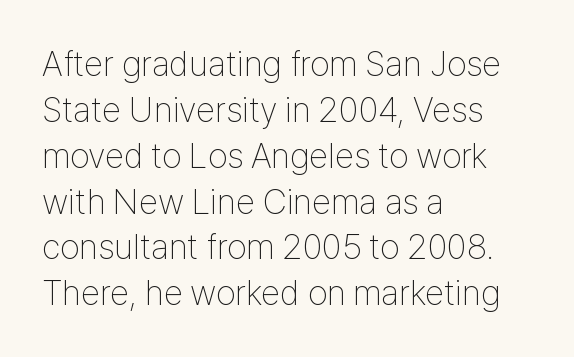
{"serif": "no", "italic": "no", "bold": "no", "weight": "thin", "width": "condensed", "stroke_contrast": "low", "x_height": "medium", "monospaced": "no", "underline": "no", "align": "left", "line_spacing": "normal", "line_spacing_ratio": 1.31, "letter_spacing": "normal", "letter_spacing_em": 0.0, "glyph_px": 35}
